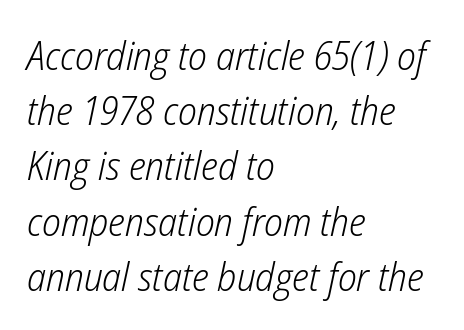
The image shows 40 px light, condensed type, italic (leaning right); set left-aligned, normal line spacing (1.38x), normal letter spacing, not underlined; low stroke contrast and a medium x-height.
